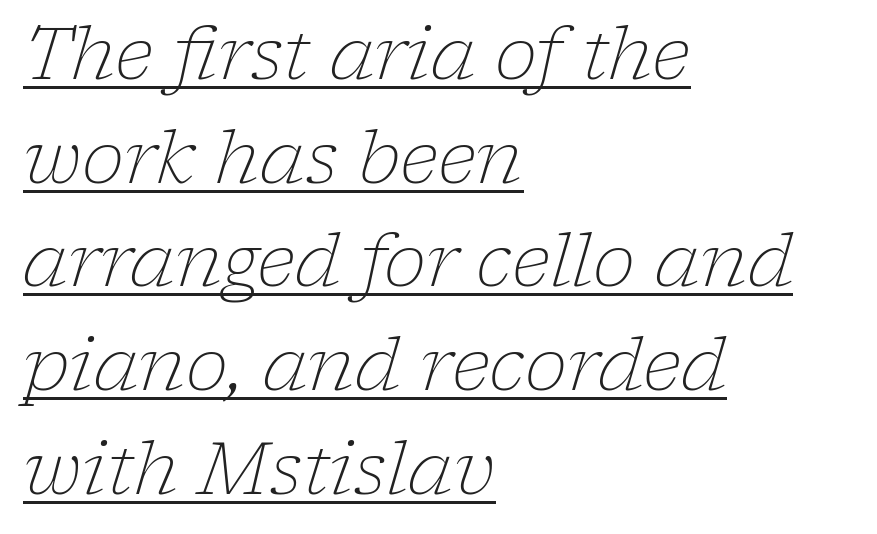
{"serif": "yes", "italic": "yes", "lean": "right", "slant_degrees": 17, "bold": "no", "weight": "light", "width": "normal", "stroke_contrast": "low", "x_height": "medium", "monospaced": "no", "underline": "yes", "align": "left", "line_spacing": "normal", "line_spacing_ratio": 1.44, "letter_spacing": "normal", "letter_spacing_em": 0.0, "glyph_px": 72}
